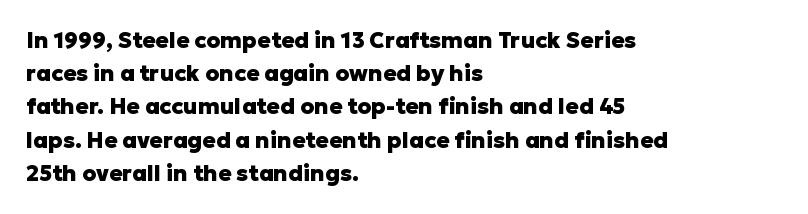
Leading matches the norm, producing a regular column. The area under the type is left untouched. Does extra space separate the letters? No, they use regular spacing. These lines were composed using upright roman letters.
